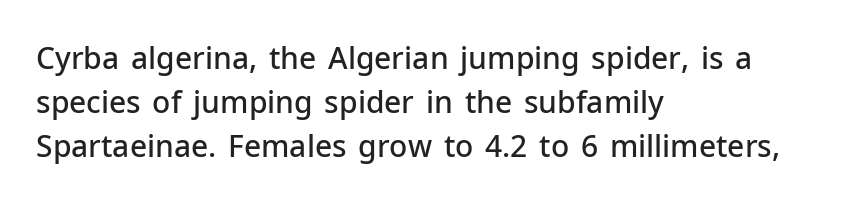
Lines of text with bare space underneath. Is this a sans? Yes — the strokes have no serifs. Leading matches the norm, producing a regular column. Default kerning and tracking; the words read as compact shapes. Moderately thickened strokes mark this as semibold type.
